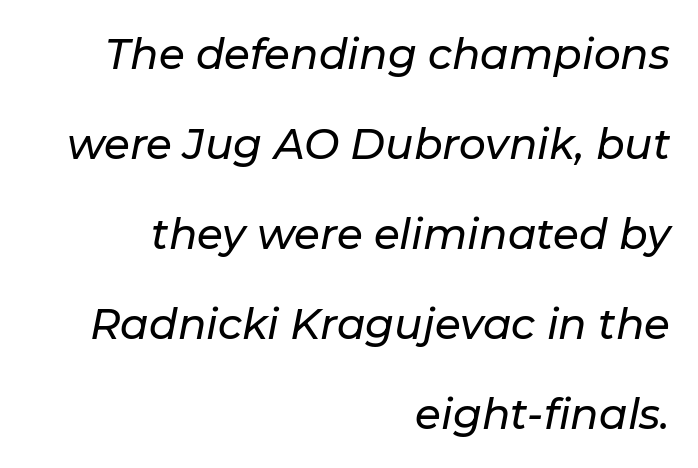
The image shows 42 px text type, italic (leaning right); set right-aligned, loose line spacing (2.14x), normal letter spacing, not underlined; low stroke contrast and a medium x-height.
